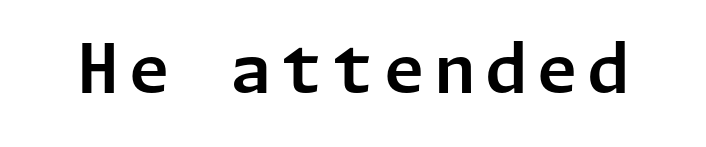
Q: Is the text italic (slanted)? A: No, it is upright.
Q: Is the typeface a serif or a sans-serif typeface? A: Sans-serif.
Q: Is the text underlined? A: No.
Q: Width (condensed, normal, or wide)? A: Normal.
Q: Stroke contrast? A: Low.
Q: x-height? A: Medium.
